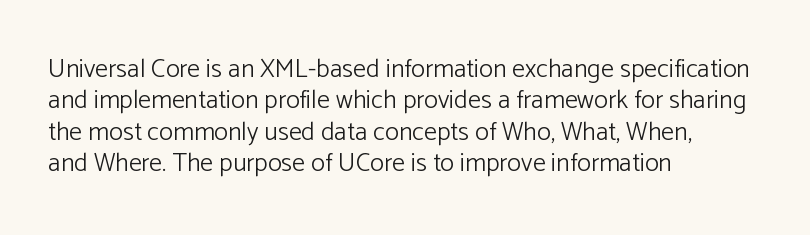
Q: Is the text bold? A: No.
Q: Is the text italic (slanted)? A: No, it is upright.
Q: Is the text underlined? A: No.
Q: How is the paragraph aligned? A: Left-aligned.
Q: Is the spacing between letters normal or unusually wide? A: Normal.
